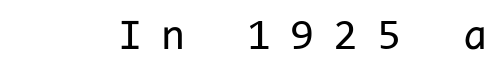
Q: Is the text bold? A: No.
Q: Is the text italic (slanted)? A: No, it is upright.
Q: Is the typeface a serif or a sans-serif typeface? A: Sans-serif.
Q: Is the text underlined? A: No.
Q: Is the spacing between letters normal or unusually wide? A: Unusually wide.
Q: Width (condensed, normal, or wide)? A: Normal.
Q: Stroke contrast? A: Low.
Q: x-height? A: Medium.
Q: Monospaced? A: Yes.
